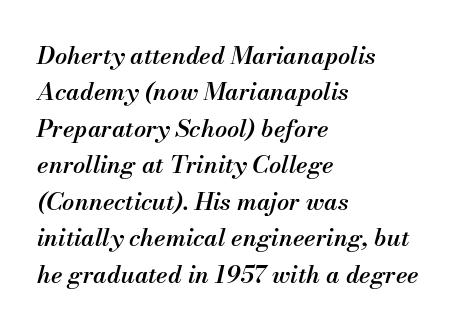
The image shows 24 px text type, italic (leaning right); set left-aligned, normal line spacing (1.52x), normal letter spacing, not underlined.
